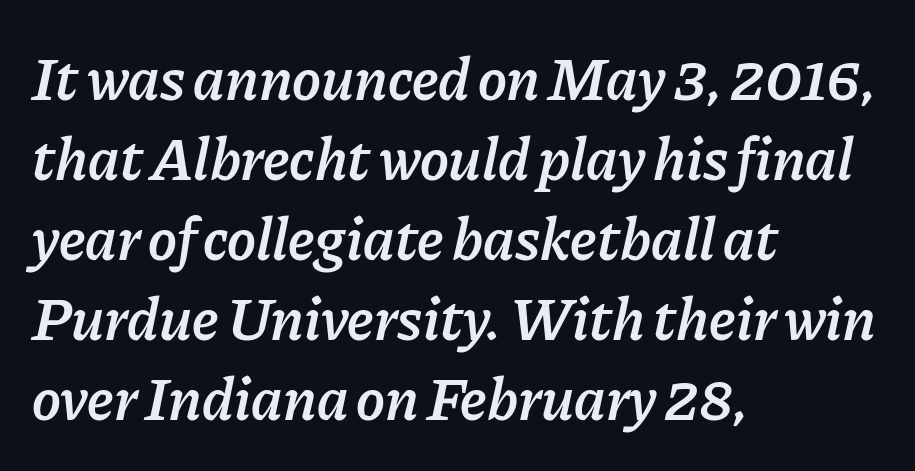
Q: Is the text bold? A: Semi-bold.
Q: Is the text italic (slanted)? A: Yes, it leans right by about 11 degrees.
Q: Is the text underlined? A: No.
Q: How is the paragraph aligned? A: Left-aligned.
Q: Is the spacing between letters normal or unusually wide? A: Normal.
Q: Is the spacing between lines tight, normal or loose? A: Normal.
Q: Width (condensed, normal, or wide)? A: Normal.
Q: Stroke contrast? A: Low.
Q: x-height? A: Medium.
Q: Monospaced? A: No.
